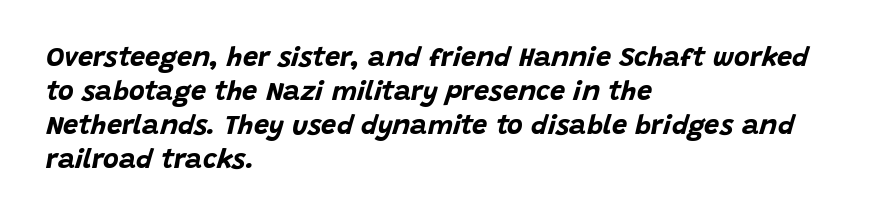
The image shows 27 px bold type, italic (leaning right); set left-aligned, normal line spacing (1.26x), normal letter spacing, not underlined.
